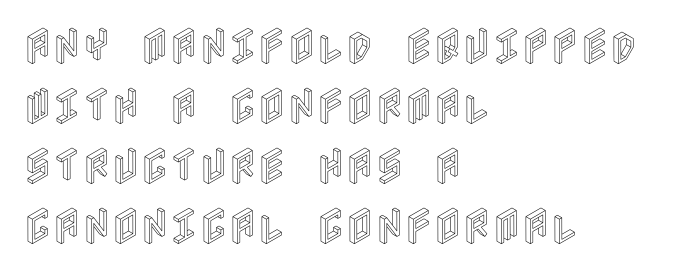
Q: Is the text italic (slanted)? A: No, it is upright.
Q: Is the text underlined? A: No.
Q: How is the paragraph aligned? A: Left-aligned.
Q: Is the spacing between letters normal or unusually wide? A: Normal.
Q: Is the spacing between lines tight, normal or loose? A: Normal.
Q: Width (condensed, normal, or wide)? A: Condensed.
Q: x-height? A: Large.
